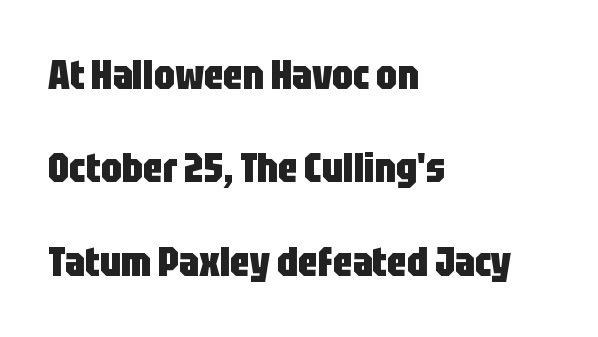
Q: Is the text bold? A: Yes.
Q: Is the text italic (slanted)? A: No, it is upright.
Q: Is the typeface a serif or a sans-serif typeface? A: Sans-serif.
Q: Is the text underlined? A: No.
Q: How is the paragraph aligned? A: Left-aligned.
Q: Is the spacing between letters normal or unusually wide? A: Normal.
Q: Is the spacing between lines tight, normal or loose? A: Loose.
Q: Width (condensed, normal, or wide)? A: Condensed.
Q: Stroke contrast? A: Low.
Q: x-height? A: Large.
Q: Monospaced? A: No.
